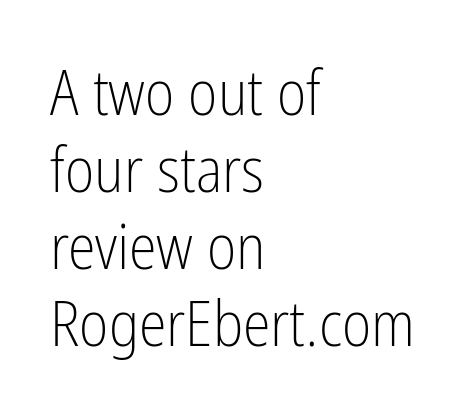
Q: Is the text bold? A: No.
Q: Is the text italic (slanted)? A: No, it is upright.
Q: Is the typeface a serif or a sans-serif typeface? A: Sans-serif.
Q: Is the text underlined? A: No.
Q: How is the paragraph aligned? A: Left-aligned.
Q: Is the spacing between letters normal or unusually wide? A: Normal.
Q: Width (condensed, normal, or wide)? A: Condensed.
Q: Stroke contrast? A: Low.
Q: x-height? A: Medium.
Q: Monospaced? A: No.
